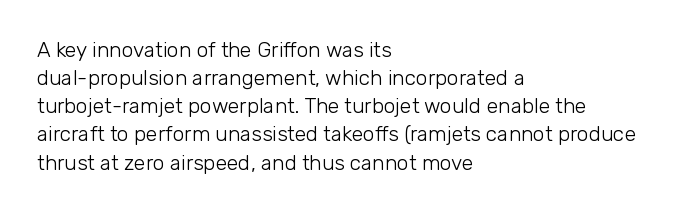
Q: Is the text bold? A: No.
Q: Is the text italic (slanted)? A: No, it is upright.
Q: Is the text underlined? A: No.
Q: How is the paragraph aligned? A: Left-aligned.
Q: Is the spacing between letters normal or unusually wide? A: Normal.
Q: Is the spacing between lines tight, normal or loose? A: Normal.
